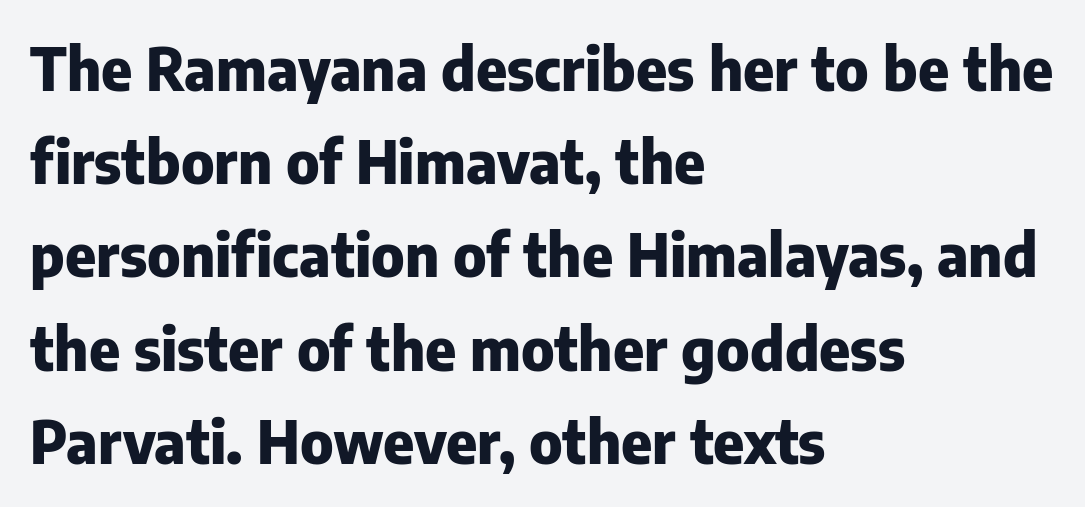
Q: Is the text bold? A: Yes.
Q: Is the text italic (slanted)? A: No, it is upright.
Q: Is the typeface a serif or a sans-serif typeface? A: Sans-serif.
Q: Is the text underlined? A: No.
Q: How is the paragraph aligned? A: Left-aligned.
Q: Is the spacing between letters normal or unusually wide? A: Normal.
Q: Is the spacing between lines tight, normal or loose? A: Normal.
Q: Width (condensed, normal, or wide)? A: Normal.
Q: Stroke contrast? A: Low.
Q: x-height? A: Medium.
Q: Monospaced? A: No.
